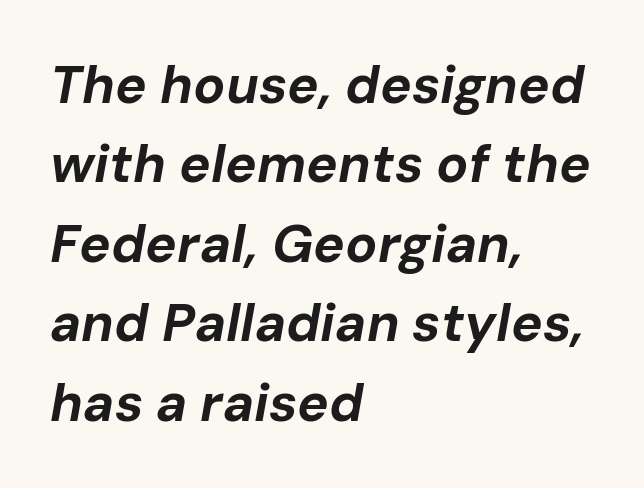
As a designer I'd log this as weight 700, bold. Horizontal bands of white between lines are of average thickness. Each letter keeps its own natural width here, so spacing adapts to shape. These lines were composed using italics.
